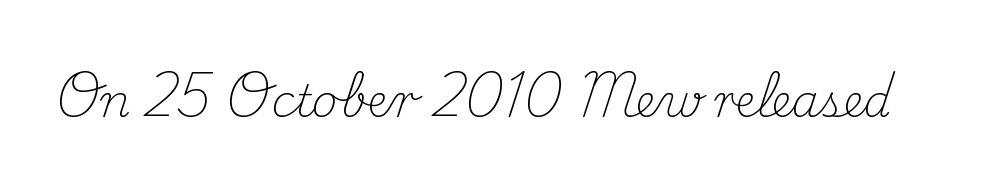
Weight: not bold — regular or lighter. A typesetter would call this proportional, since set widths differ per character. Honestly, there is no underline to notice here at all. Tracking here is standard; glyphs follow each other at the usual distance.
